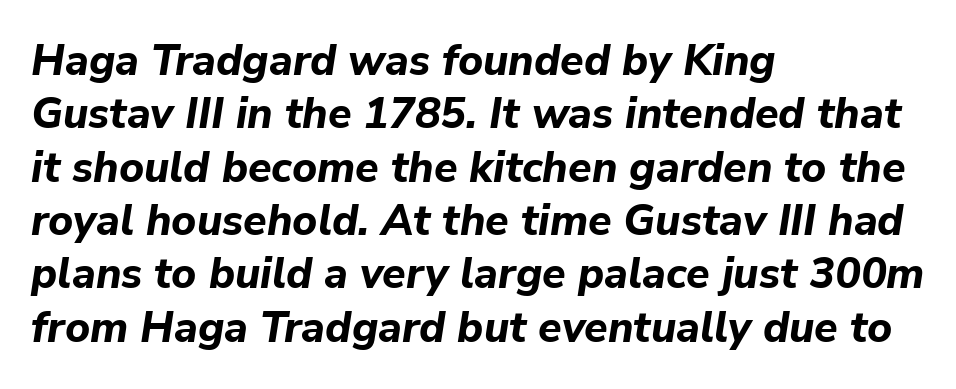
{"italic": "yes", "lean": "right", "slant_degrees": 9, "bold": "yes", "weight": "bold", "width": "normal", "stroke_contrast": "low", "x_height": "medium", "monospaced": "no", "underline": "no", "align": "left", "line_spacing_ratio": 1.24, "letter_spacing": "normal", "letter_spacing_em": 0.0, "glyph_px": 43}
